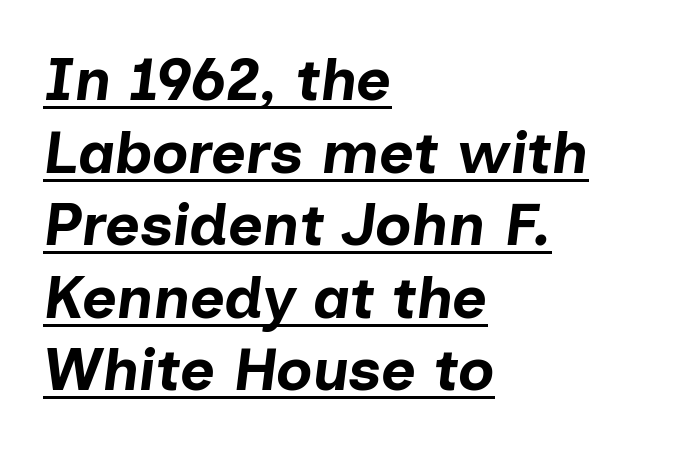
The lettering is marked with a stroke running underneath it. Does the lettering tilt? It does — this is italic. Does the copy run flush right? No — it runs flush left. The typesetting leans heavy: a genuine bold.
